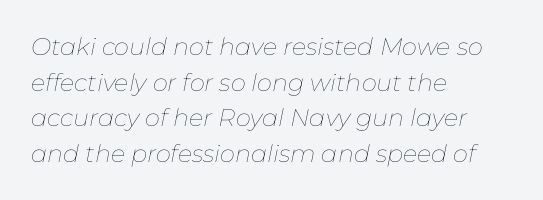
Stems and bowls with no extra thickness — not bold. The specimen reads as italic at a glance. Rule under the text: the space is simply empty. Nothing unusual about the tracking: characters are spaced as the font intends.
